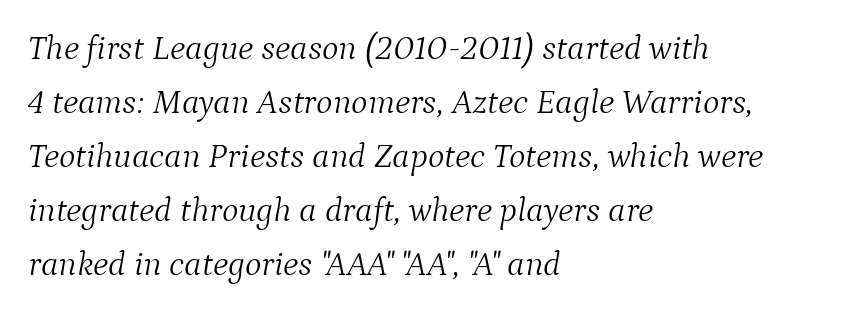
Q: Is the text bold? A: No.
Q: Is the text italic (slanted)? A: Yes, it leans right by about 9 degrees.
Q: Is the typeface a serif or a sans-serif typeface? A: Serif.
Q: Is the text underlined? A: No.
Q: How is the paragraph aligned? A: Left-aligned.
Q: Is the spacing between letters normal or unusually wide? A: Normal.
Q: Is the spacing between lines tight, normal or loose? A: Normal.
Q: Width (condensed, normal, or wide)? A: Normal.
Q: Stroke contrast? A: Medium.
Q: x-height? A: Medium.
Q: Monospaced? A: No.
